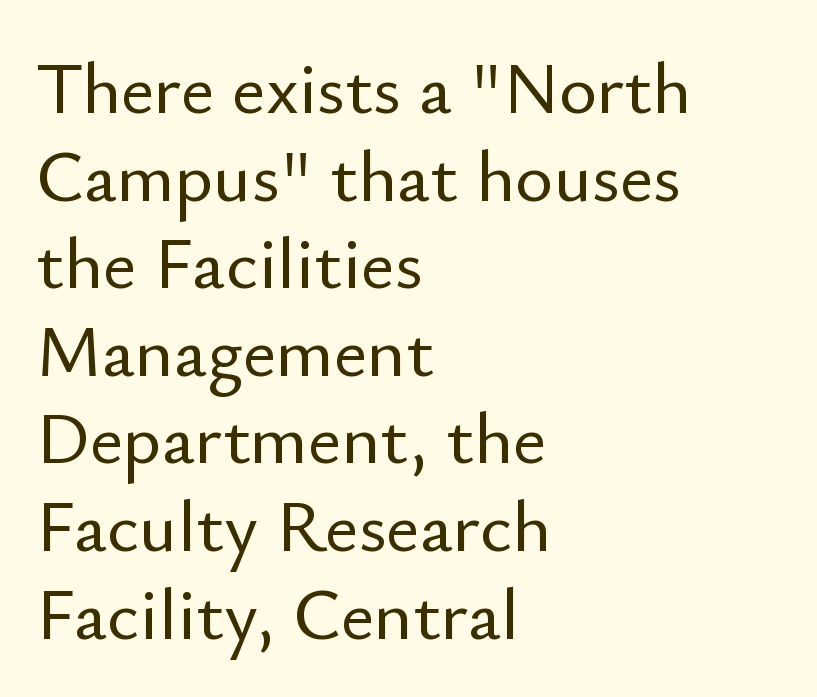
{"serif": "no", "italic": "no", "width": "normal", "stroke_contrast": "low", "x_height": "small", "monospaced": "no", "underline": "no", "align": "left", "line_spacing_ratio": 1.2, "letter_spacing": "normal", "letter_spacing_em": 0.0, "glyph_px": 73}
